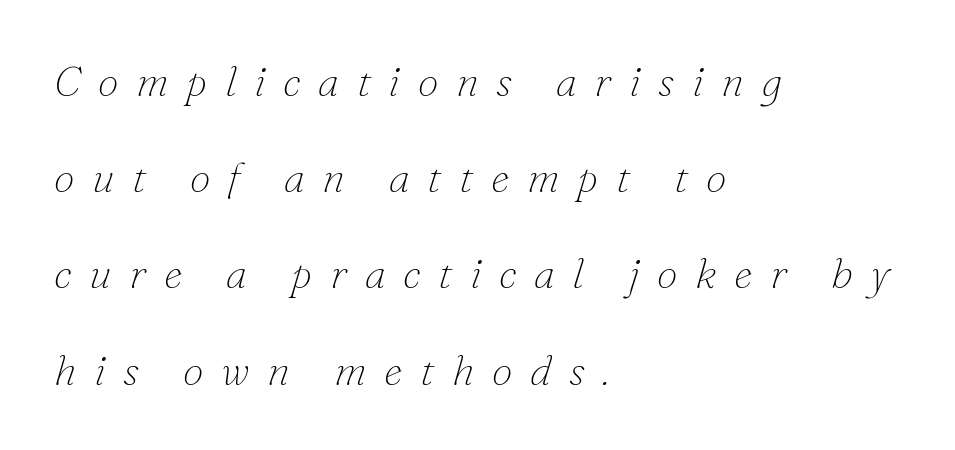
The image shows 42 px thin serif type, italic (leaning right); set left-aligned, loose line spacing (2.29x), unusually wide letter spacing (+0.42 em), not underlined; low stroke contrast and a small x-height.
